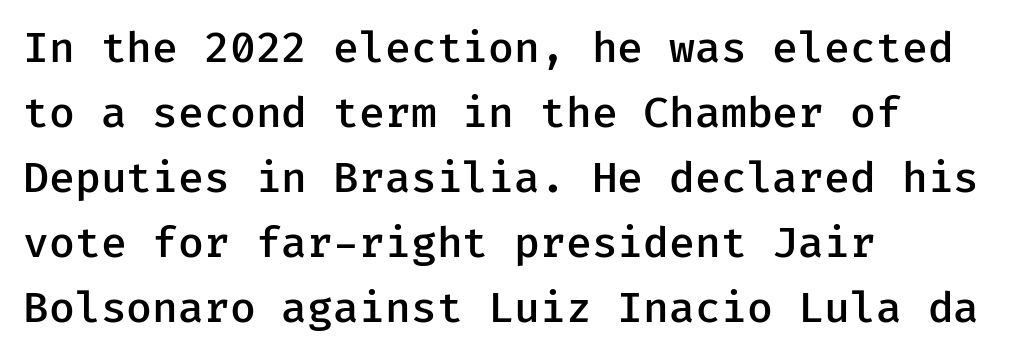
The passage shown is typeset with a sans-serif family. The line texture is even and compact thanks to regular tracking. I'd describe the lettering as semibold — firm but not a full bold. Summary of vertical rhythm: regular, with standard interline spacing. Honestly, there is no underline to notice here at all.
